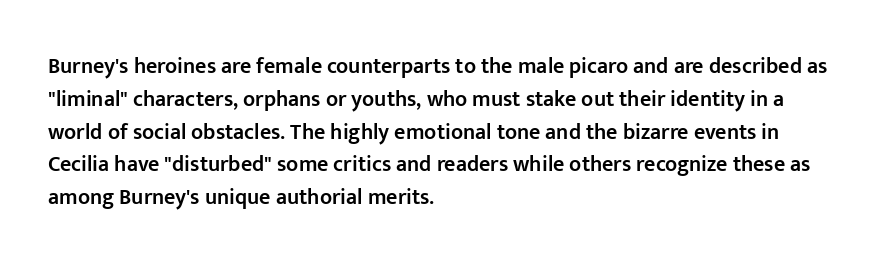
The image shows 22 px text type, upright; set left-aligned, normal line spacing (1.49x), normal letter spacing, not underlined.
